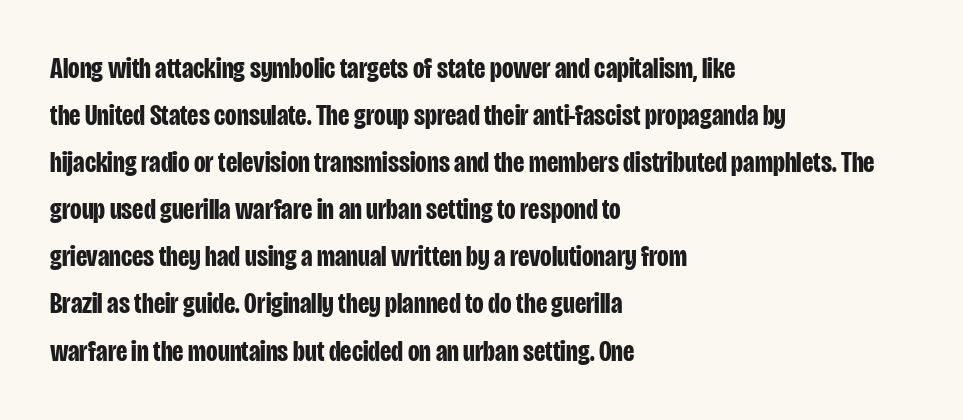
{"serif": "no", "italic": "no", "bold": "yes", "weight": "bold", "width": "condensed", "stroke_contrast": "low", "x_height": "large", "monospaced": "no", "underline": "no", "align": "left", "line_spacing": "normal", "line_spacing_ratio": 1.57, "letter_spacing": "normal", "letter_spacing_em": 0.0, "glyph_px": 30}
